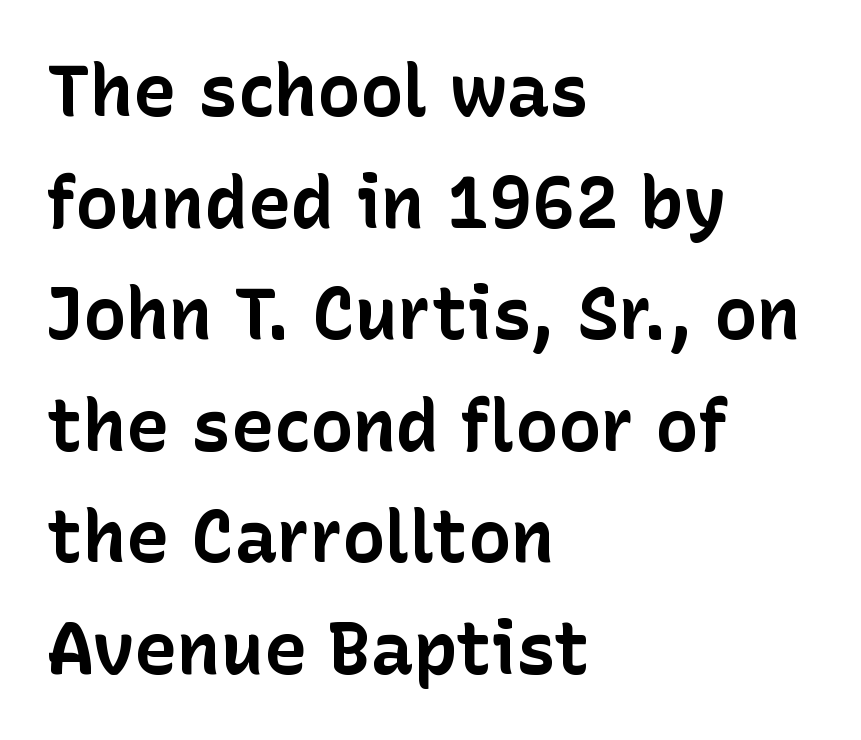
Q: Is the text bold? A: Yes.
Q: Is the text italic (slanted)? A: No, it is upright.
Q: Is the typeface a serif or a sans-serif typeface? A: Sans-serif.
Q: Is the text underlined? A: No.
Q: How is the paragraph aligned? A: Left-aligned.
Q: Is the spacing between letters normal or unusually wide? A: Normal.
Q: Is the spacing between lines tight, normal or loose? A: Normal.
Q: Width (condensed, normal, or wide)? A: Normal.
Q: Stroke contrast? A: Low.
Q: x-height? A: Medium.
Q: Monospaced? A: No.
